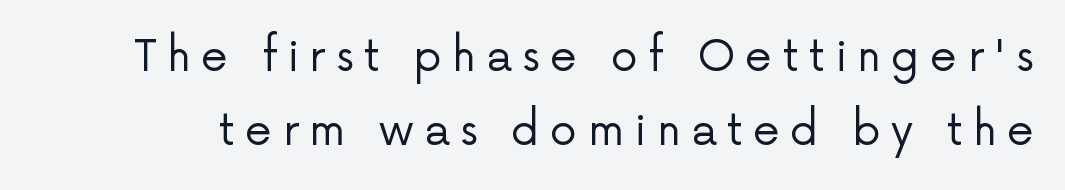
The image shows 43 px regular-weight sans-serif type, upright; set line spacing 1.73x, unusually wide letter spacing (+0.24 em), not underlined; low stroke contrast and a medium x-height.
